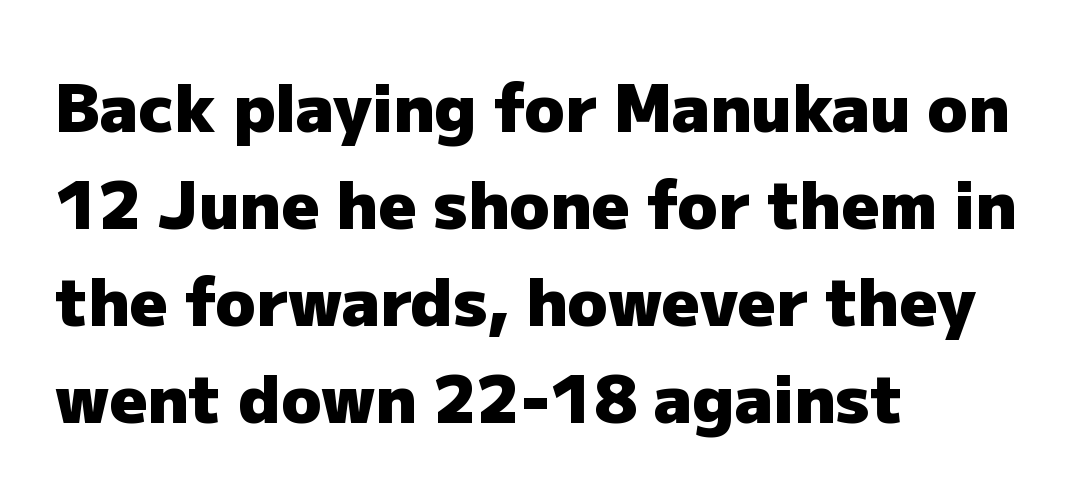
The image shows 66 px heavy sans-serif type, upright; set left-aligned, normal line spacing (1.47x), normal letter spacing, not underlined; low stroke contrast and a medium x-height.
